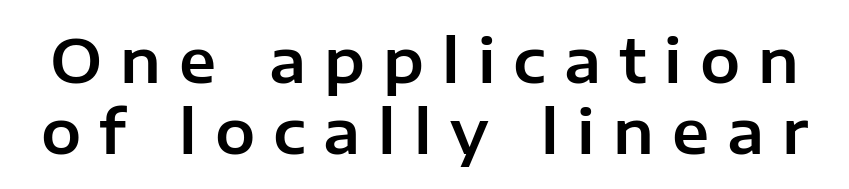
The letters are spread apart with noticeably loose tracking. The specimen reads as upright at a glance. Character widths vary here, with narrow letters taking less room than wide ones. The rendering shows plain stroke endings on the letterforms — a sans-serif design. No word sits above an underline.
